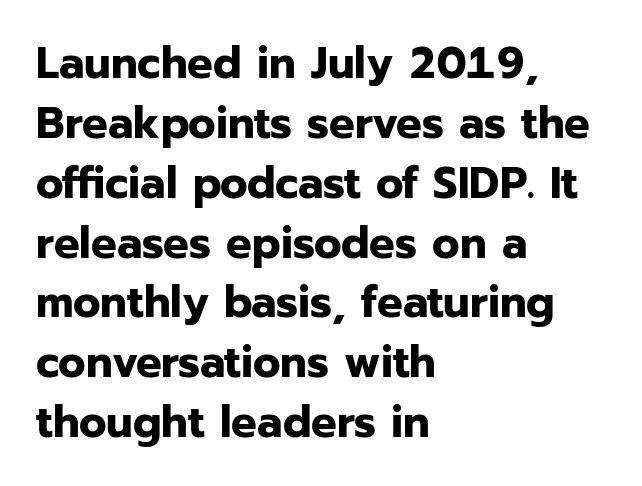
The passage shown is emphatically bold. Tracking value appears to be zero — textbook default spacing. You can tell from the bare stems that sans-serif type was used. This sample has the flowing, uneven cadence of proportional lettering. The specimen omits any rule beneath the text block's lines.
